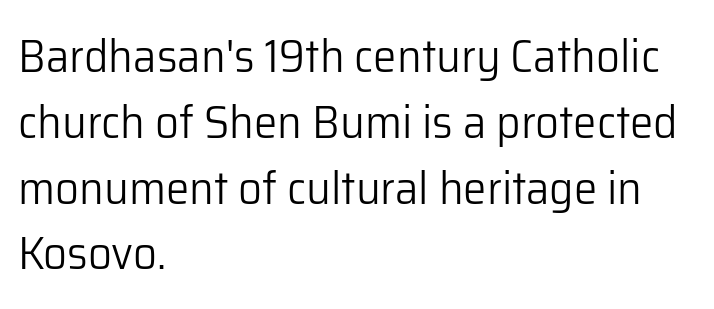
{"serif": "no", "italic": "no", "bold": "no", "weight": "light", "width": "normal", "stroke_contrast": "low", "x_height": "medium", "monospaced": "no", "underline": "no", "align": "left", "line_spacing": "normal", "line_spacing_ratio": 1.4, "letter_spacing": "normal", "letter_spacing_em": 0.0, "glyph_px": 47}
